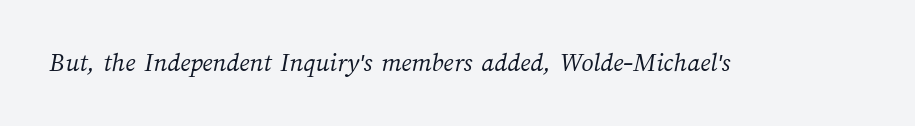
{"bold": "no", "underline": "no", "letter_spacing": "normal", "letter_spacing_em": 0.0, "glyph_px": 27}
